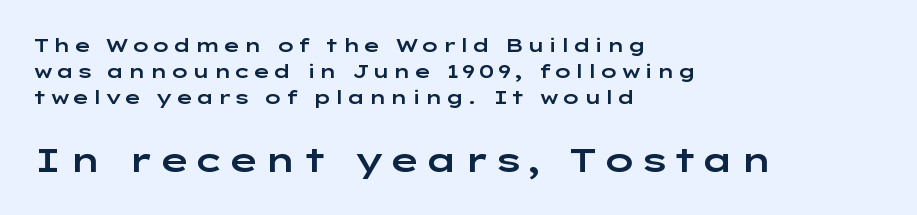
The image shows 34 px wide sans-serif type, upright; set left-aligned, normal line spacing (1.37x), not underlined; the second (bottom) block is 1.79x larger; low stroke contrast and a medium x-height.
